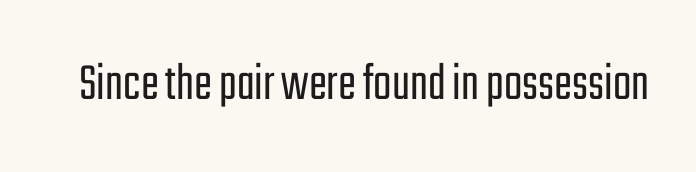
The image shows 54 px light, condensed sans-serif type, upright; set normal letter spacing, not underlined; low stroke contrast and a medium x-height.
